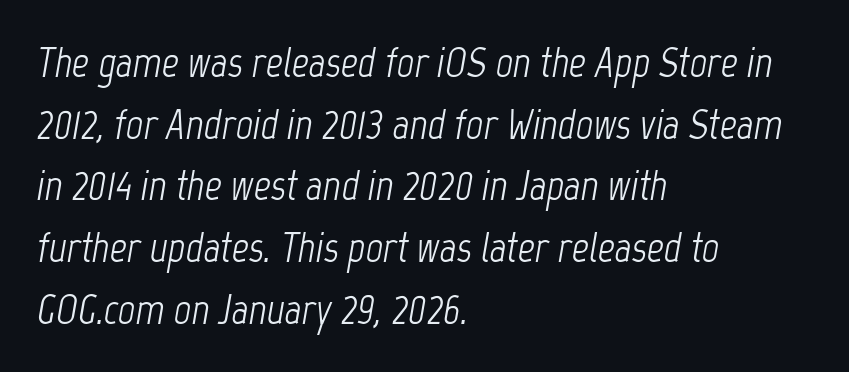
A typesetter would call this proportional, since set widths differ per character. The leading is moderate, giving the passage an even texture. The foot of each line stays bare and open. The typesetter chose a ragged-right arrangement here. On a weight scale, this lands at 450 or below.
